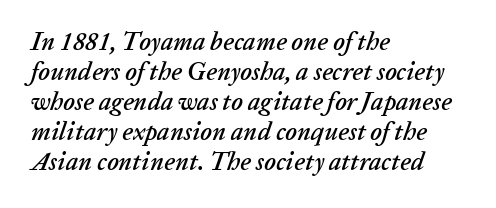
Notice how the passage keeps a crisp vertical edge on the left only. These lines were composed using italics. Has an underline been added? It has not. Nothing unusual about the tracking: characters are spaced as the font intends.
